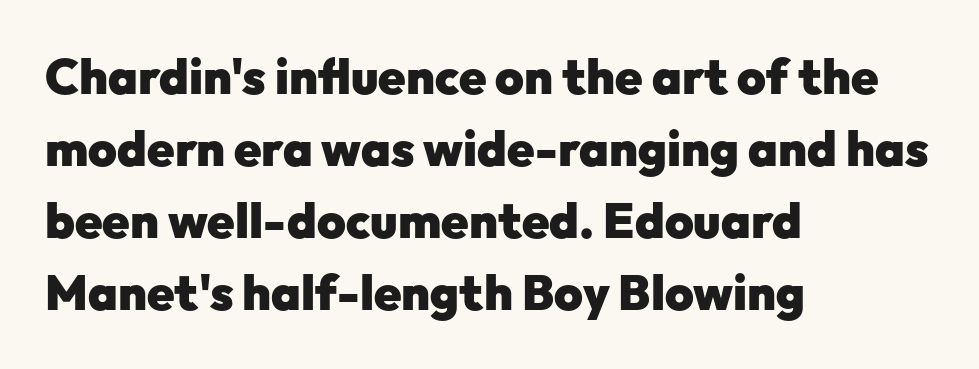
The image shows 49 px heavy sans-serif type, upright; set left-aligned, normal line spacing (1.47x), normal letter spacing, not underlined; low stroke contrast and a medium x-height.
